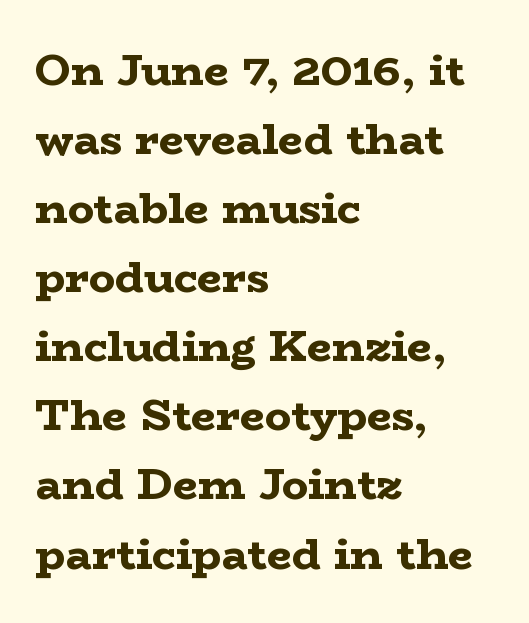
Only glyphs here, with clear space below each row. Every letter is thick-stroked: bold, no question. The lines are quadded left. The letters advance in unequal steps, a hallmark of proportional type.
